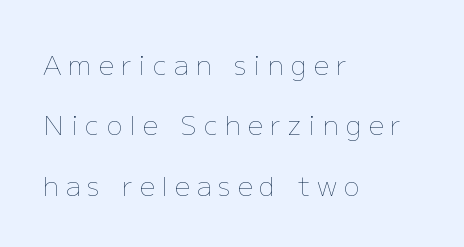
Q: Is the text bold? A: No.
Q: Is the text italic (slanted)? A: No, it is upright.
Q: Is the text underlined? A: No.
Q: How is the paragraph aligned? A: Left-aligned.
Q: Is the spacing between letters normal or unusually wide? A: Unusually wide.
Q: Is the spacing between lines tight, normal or loose? A: Loose.
